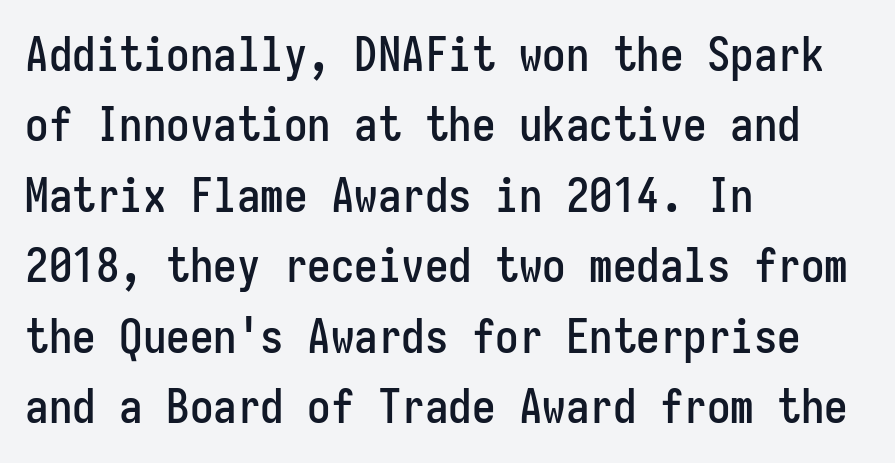
{"serif": "no", "italic": "no", "width": "condensed", "stroke_contrast": "low", "x_height": "medium", "monospaced": "yes", "underline": "no", "align": "left", "line_spacing": "normal", "line_spacing_ratio": 1.5, "letter_spacing": "normal", "letter_spacing_em": 0.0, "glyph_px": 47}
